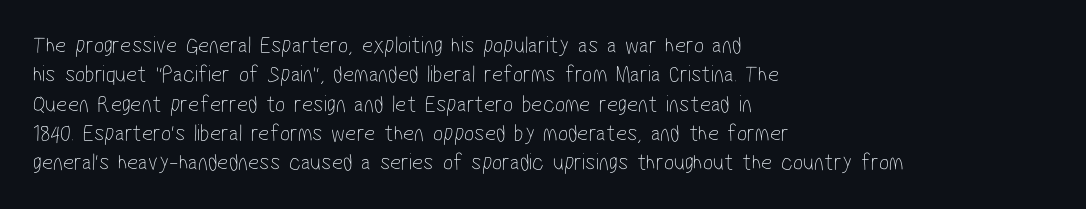
Q: Is the text bold? A: No.
Q: Is the text underlined? A: No.
Q: How is the paragraph aligned? A: Left-aligned.
Q: Is the spacing between letters normal or unusually wide? A: Normal.
